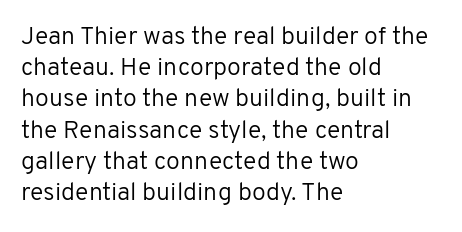
The image shows 25 px text type, upright; set left-aligned, normal line spacing (1.25x), normal letter spacing, not underlined.
